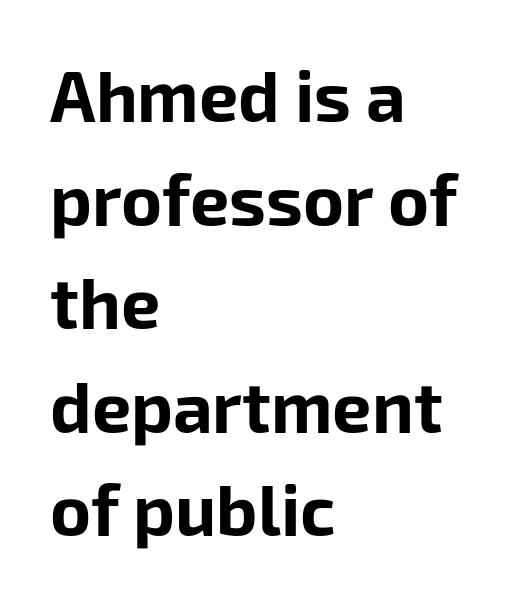
Q: Is the text bold? A: Yes.
Q: Is the text italic (slanted)? A: No, it is upright.
Q: Is the typeface a serif or a sans-serif typeface? A: Sans-serif.
Q: Is the text underlined? A: No.
Q: How is the paragraph aligned? A: Left-aligned.
Q: Is the spacing between letters normal or unusually wide? A: Normal.
Q: Is the spacing between lines tight, normal or loose? A: Normal.
Q: Width (condensed, normal, or wide)? A: Normal.
Q: Stroke contrast? A: Low.
Q: x-height? A: Medium.
Q: Monospaced? A: No.
